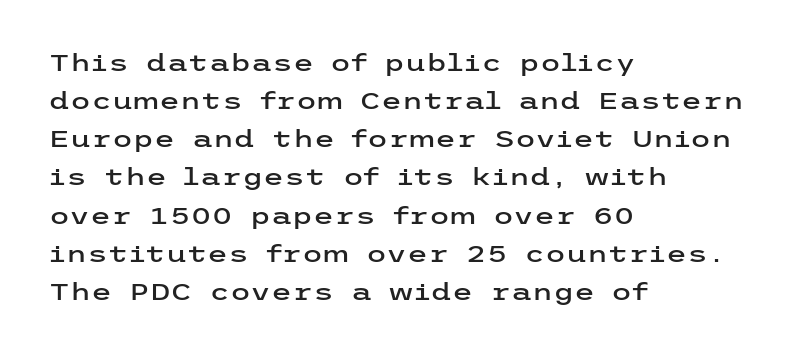
{"italic": "no", "underline": "no", "align": "left", "line_spacing": "normal", "line_spacing_ratio": 1.59, "letter_spacing": "normal", "letter_spacing_em": 0.0, "glyph_px": 24}
